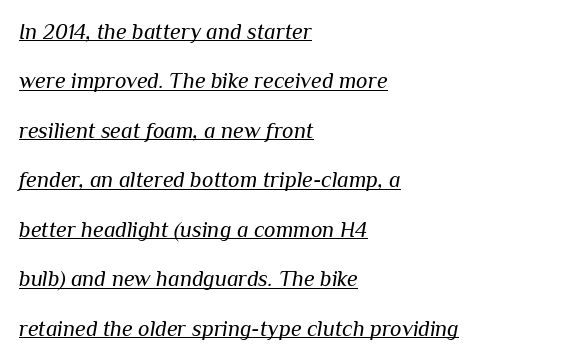
The image shows 22 px text type, italic (leaning right); set left-aligned, loose line spacing (2.25x), normal letter spacing, underlined.
